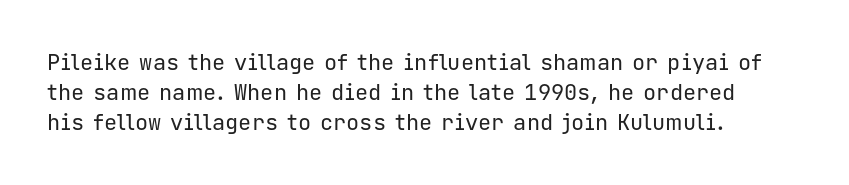
The letterforms sit shoulder to shoulder at normal distance. The space directly below the letters is spotless. Counters stay open thanks to moderate or lighter strokes. The vertical gap from one line to the next is medium. Ascenders rise straight up at ninety degrees. The ragged edge is on the right, which tells us the setting is flush left.
